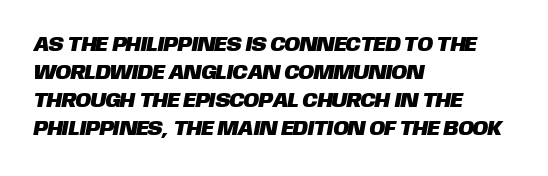
Q: Is the text underlined? A: No.
Q: How is the paragraph aligned? A: Left-aligned.
Q: Is the spacing between letters normal or unusually wide? A: Normal.
Q: Is the spacing between lines tight, normal or loose? A: Normal.
